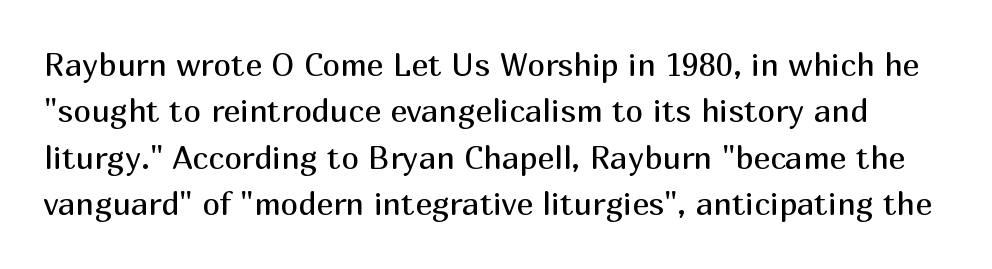
{"serif": "no", "italic": "no", "bold": "no", "weight": "regular", "width": "normal", "stroke_contrast": "medium", "x_height": "medium", "monospaced": "no", "underline": "no", "line_spacing": "normal", "line_spacing_ratio": 1.45, "letter_spacing": "normal", "letter_spacing_em": 0.0, "glyph_px": 32}
